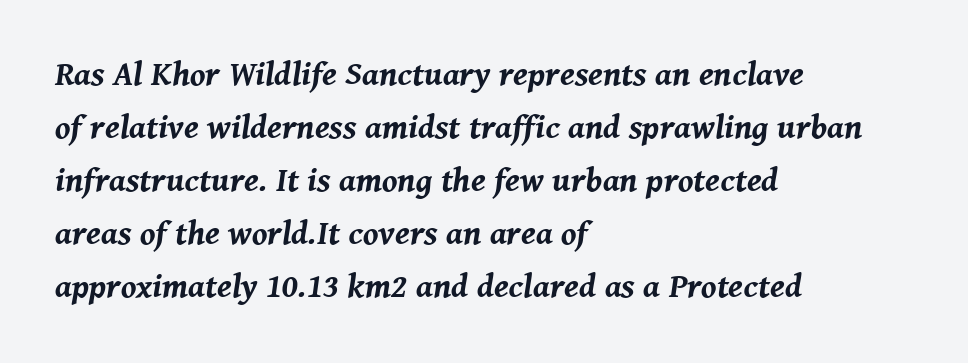
If you drew a ruler down the left edge, every line would touch it. Each word holds together tightly as a unit, with standard inter-letter gaps. Quick note: interline space is typical. Does the lettering tilt? It does — this is italic. What weight is shown? A full bold with thick strokes. Clear beneath every line of the passage.
